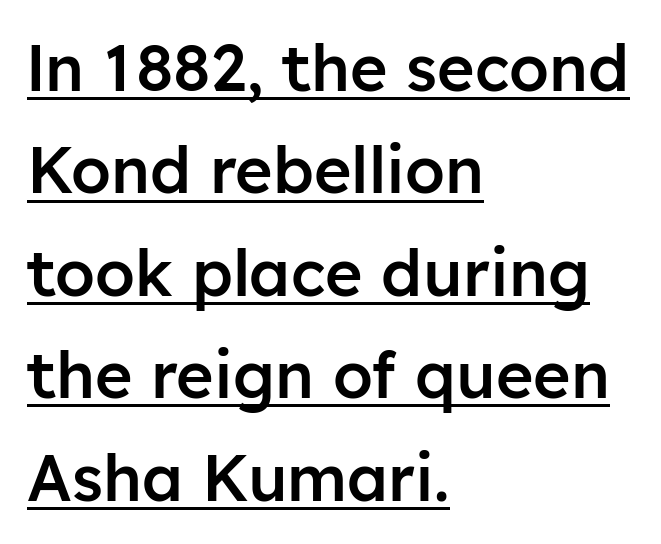
The image shows 64 px semibold sans-serif type, upright; set left-aligned, normal line spacing (1.6x), normal letter spacing, underlined; low stroke contrast and a medium x-height.
